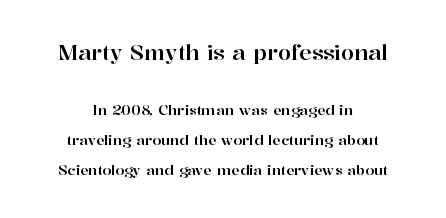
The image shows 21 px text type, upright; set centered, loose line spacing (2.14x), normal letter spacing, not underlined; the first (top) block is 1.5x larger.
